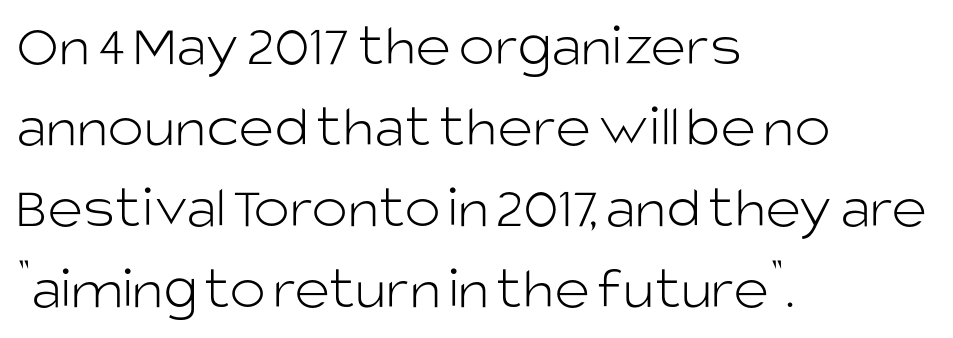
{"serif": "no", "italic": "no", "bold": "no", "weight": "light", "width": "normal", "stroke_contrast": "low", "x_height": "large", "monospaced": "no", "underline": "no", "align": "left", "line_spacing": "normal", "line_spacing_ratio": 1.33, "letter_spacing": "normal", "letter_spacing_em": 0.0, "glyph_px": 61}
